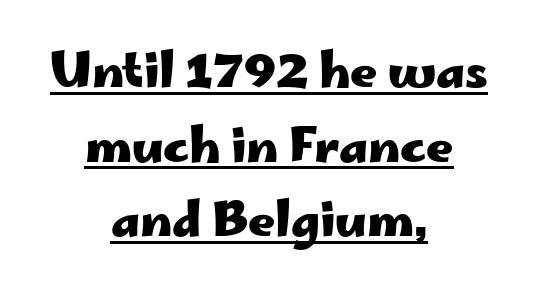
The lettering stays uniformly vertical, giving the passage a roman look. As a designer I'd log this as weight 700, bold. Are there feet on the stems? There aren't — it's a sans. Teacher's note: observe the equal gaps on both sides — that is centered alignment.
